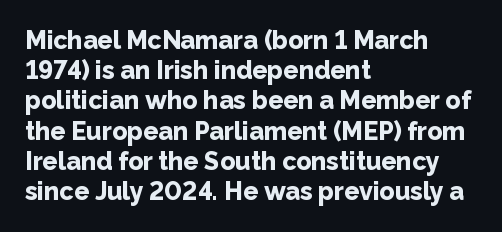
Q: Is the text bold? A: Yes.
Q: Is the text italic (slanted)? A: No, it is upright.
Q: Is the text underlined? A: No.
Q: How is the paragraph aligned? A: Left-aligned.
Q: Is the spacing between letters normal or unusually wide? A: Normal.
